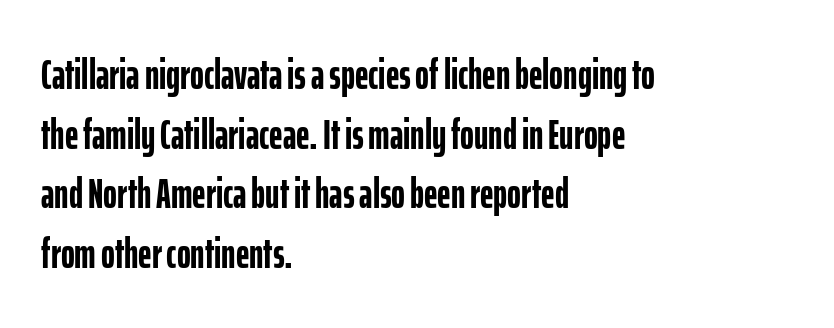
The image shows 42 px semibold, condensed sans-serif type, upright; set left-aligned, normal line spacing (1.42x), normal letter spacing, not underlined; low stroke contrast and a medium x-height.
